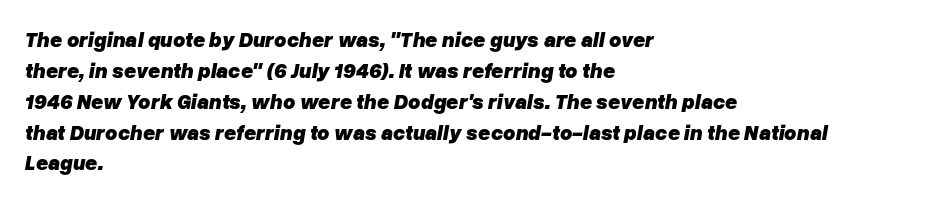
Q: Is the text bold? A: Yes.
Q: Is the text italic (slanted)? A: Yes, it leans right by about 10 degrees.
Q: Is the text underlined? A: No.
Q: How is the paragraph aligned? A: Left-aligned.
Q: Is the spacing between letters normal or unusually wide? A: Normal.
Q: Is the spacing between lines tight, normal or loose? A: Normal.
